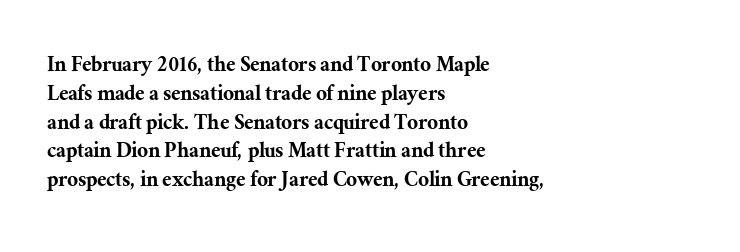
{"italic": "no", "underline": "no", "align": "left", "line_spacing_ratio": 1.2, "letter_spacing": "normal", "letter_spacing_em": 0.0, "glyph_px": 24}
